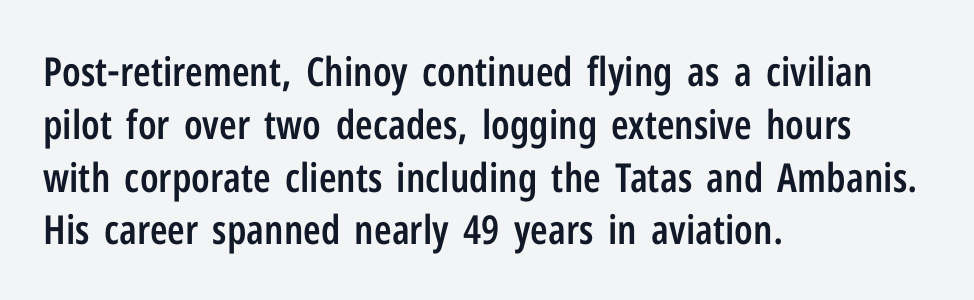
Underlining? Definitely not there. Semibold letterforms, between regular and bold. Visually the block forms a straight wall on the left and a jagged coastline on the right. You could not count columns in this text — the font is proportionally spaced.
